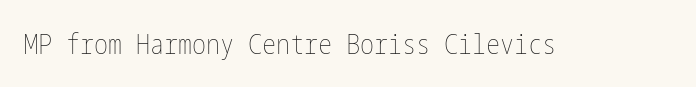
Q: Is the text bold? A: No.
Q: Is the text italic (slanted)? A: No, it is upright.
Q: Is the text underlined? A: No.
Q: Is the spacing between letters normal or unusually wide? A: Normal.
Q: Width (condensed, normal, or wide)? A: Condensed.
Q: Stroke contrast? A: Low.
Q: x-height? A: Medium.
